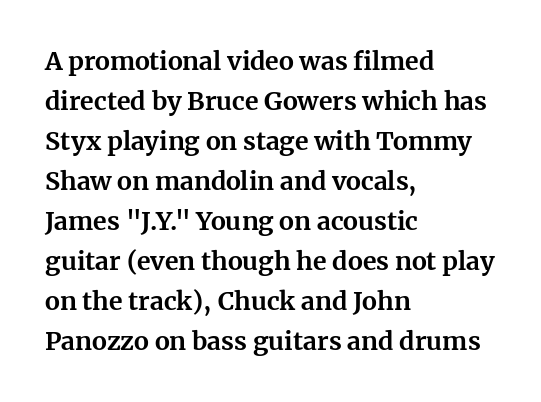
The image shows 25 px bold type, upright; set left-aligned, normal line spacing (1.6x), normal letter spacing, not underlined.
